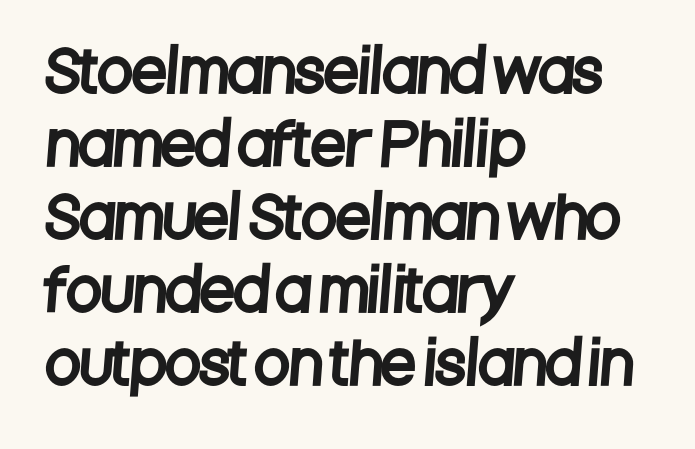
The block of text has a typical density, with ordinary space between rows. The face used here is proportionally spaced, like ordinary book or web type. The lines are quadded left. The face used here is rendered with its standard letterfit. The letters carry no serifs — their stems end cleanly without finishing strokes. The strip under each line holds only bare page.
